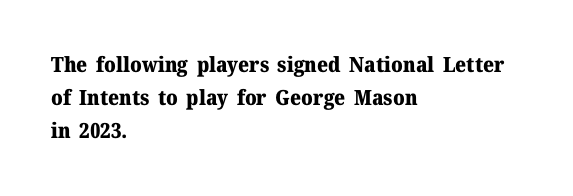
{"italic": "no", "bold": "yes", "underline": "no", "align": "left", "line_spacing": "normal", "line_spacing_ratio": 1.56, "letter_spacing": "normal", "letter_spacing_em": 0.0, "glyph_px": 21}
